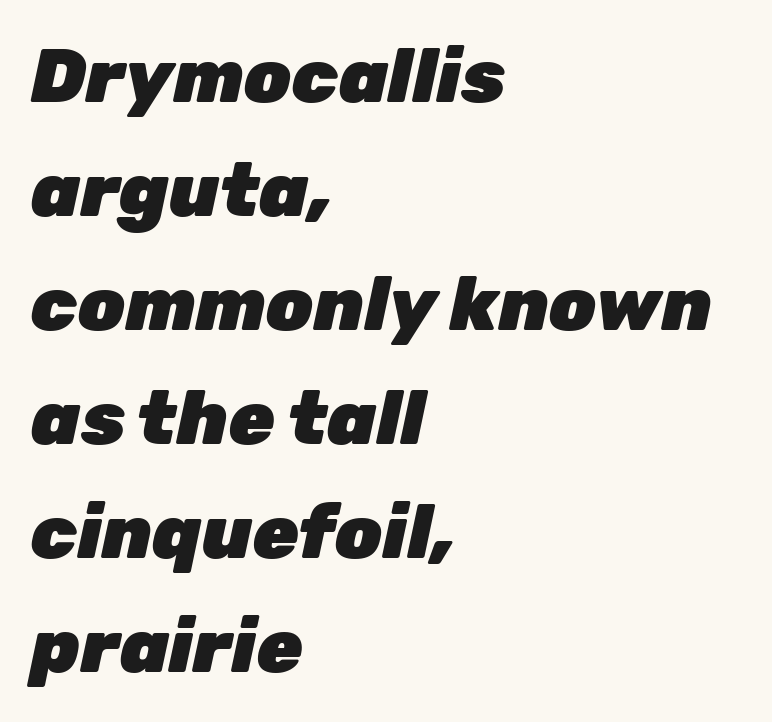
The image shows 75 px heavy type, italic (leaning right); set left-aligned, normal line spacing (1.52x), normal letter spacing, not underlined; low stroke contrast and a medium x-height.
